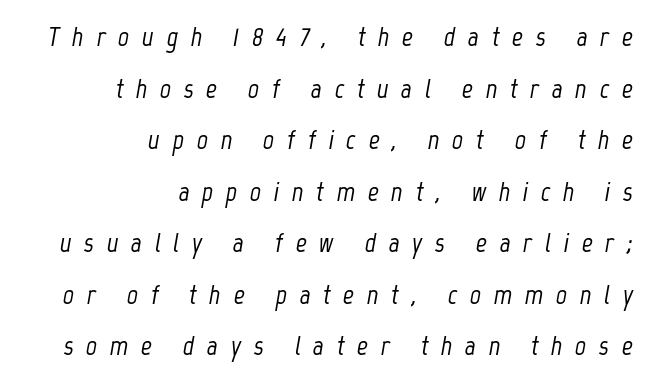
Line endings align vertically; line beginnings do not. You could only call the tracking loose — the letters float apart. Only glyphs here, with clear space below each row. Leading is clearly above the norm, producing a sparse column.
